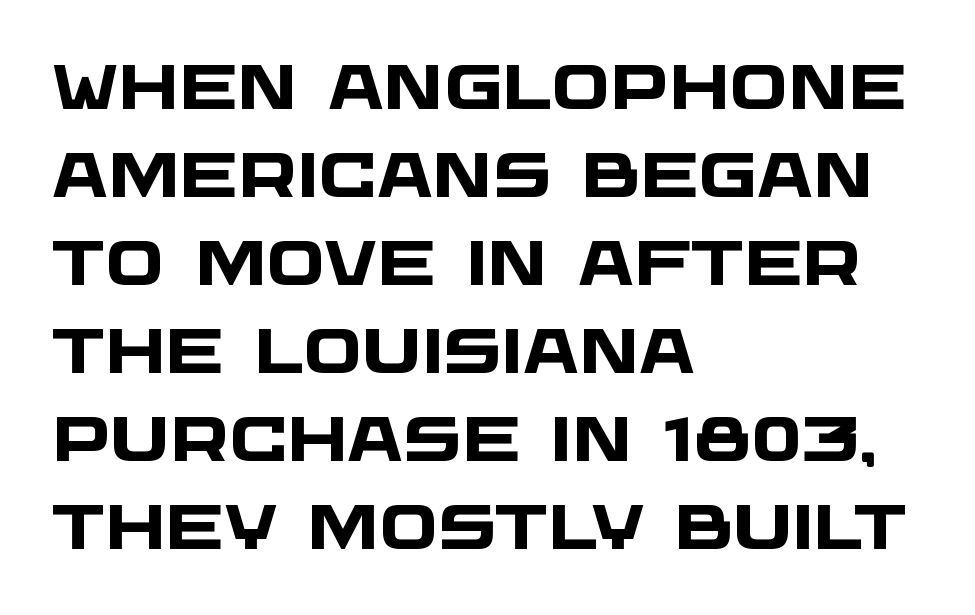
Honestly, there is no underline to notice here at all. The letterforms sit shoulder to shoulder at normal distance. Teacher's note: observe the even left margin — that is flush-left alignment. How heavy is the stroke? Heavy — this is a bold. Note: no serifs on the glyphs.
